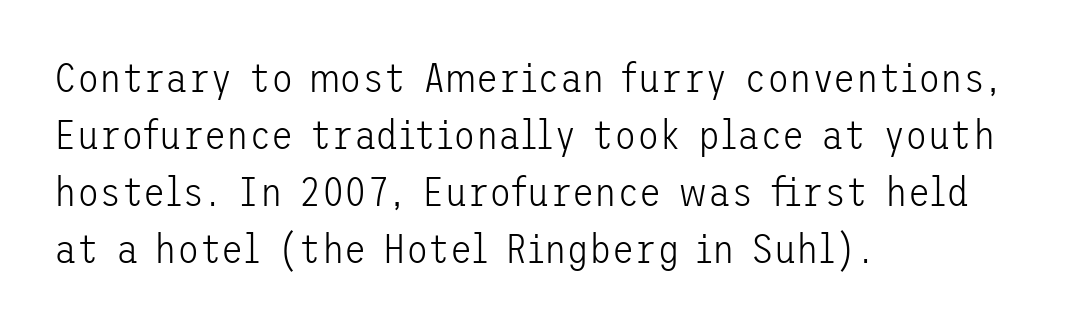
{"serif": "no", "italic": "no", "bold": "no", "weight": "light", "width": "normal", "stroke_contrast": "low", "x_height": "medium", "underline": "no", "align": "left", "line_spacing": "normal", "line_spacing_ratio": 1.39, "letter_spacing": "normal", "letter_spacing_em": 0.0, "glyph_px": 41}
